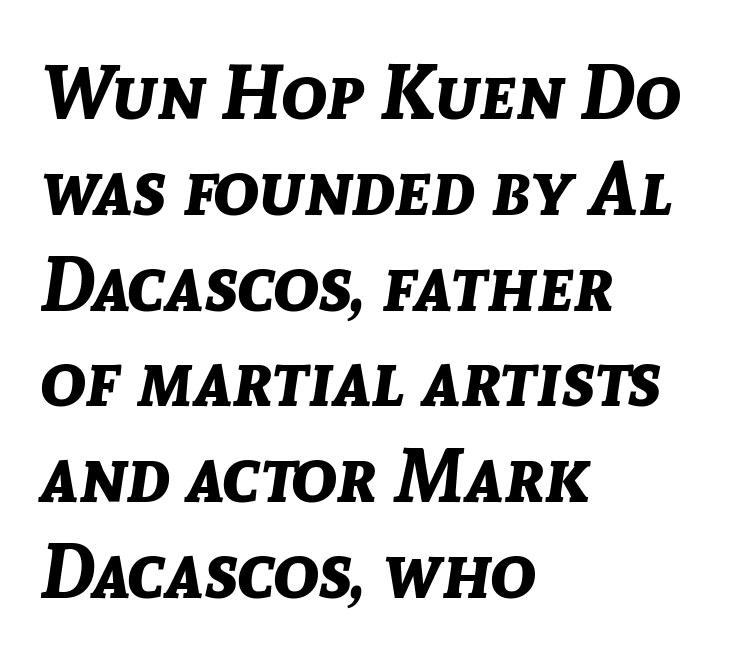
Typographic density is high because the face is bold. An italicized treatment has been applied to the whole sample. Default kerning and tracking; the words read as compact shapes. Line spacing here is normal. All the whitespace from short lines collects on the right.
